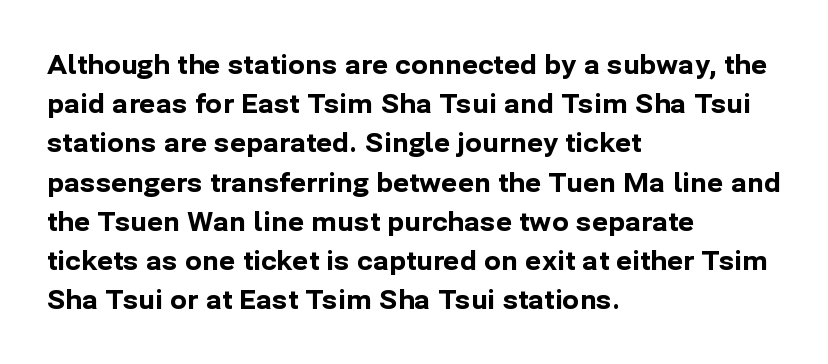
Q: Is the text bold? A: Yes.
Q: Is the text italic (slanted)? A: No, it is upright.
Q: Is the text underlined? A: No.
Q: How is the paragraph aligned? A: Left-aligned.
Q: Is the spacing between letters normal or unusually wide? A: Normal.
Q: Is the spacing between lines tight, normal or loose? A: Normal.
